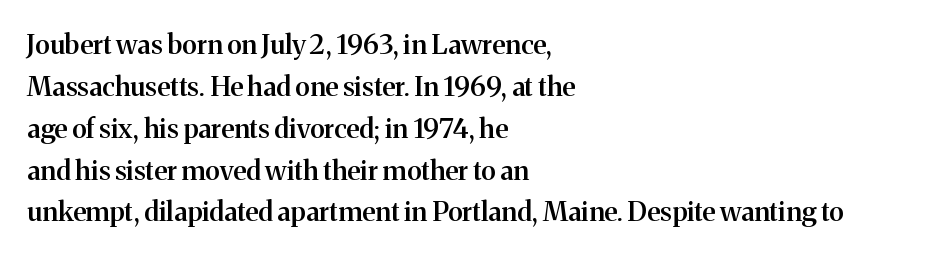
Has an underline been added? It has not. Look at the stroke-to-counter ratio: somewhat heavy, a semibold. Style check: upright. The letterforms sit shoulder to shoulder at normal distance. The paragraph has a hard left edge and a soft right edge.
